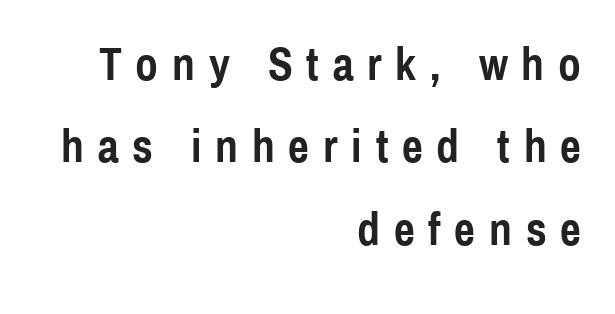
{"serif": "no", "italic": "no", "bold": "yes", "weight": "semibold", "width": "condensed", "x_height": "medium", "monospaced": "no", "underline": "no", "align": "right", "line_spacing_ratio": 1.79, "letter_spacing": "wide", "letter_spacing_em": 0.3, "glyph_px": 46}
